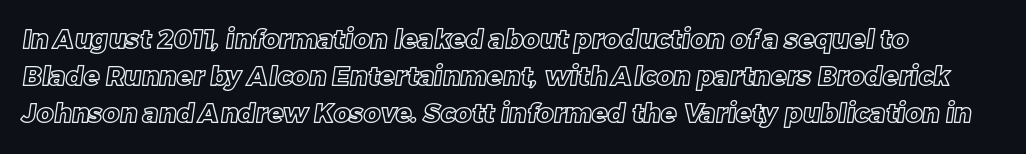
Q: Is the text underlined? A: No.
Q: How is the paragraph aligned? A: Left-aligned.
Q: Is the spacing between letters normal or unusually wide? A: Normal.
Q: Is the spacing between lines tight, normal or loose? A: Normal.
